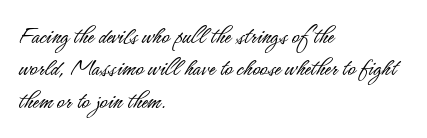
Line spacing here is normal. Nobody touched the tracking dial on this one. Quick note: underline off. The lines are quadded left.
